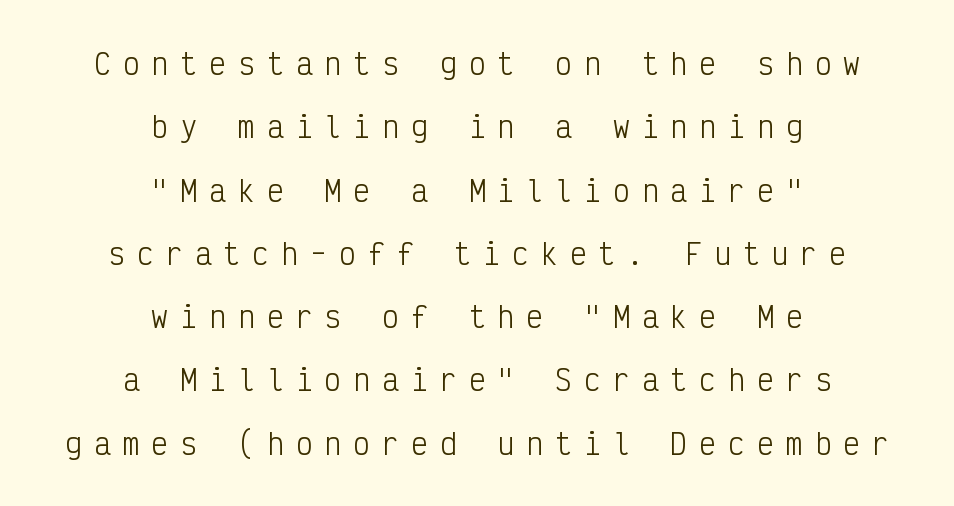
Stems here are at most as thick as an everyday book face. In CSS terms this would be text-align: center. Check under the words: just untouched page. The face used here is rendered with a markedly widened letterfit. Every stem runs plumb, perpendicular to the baseline.
